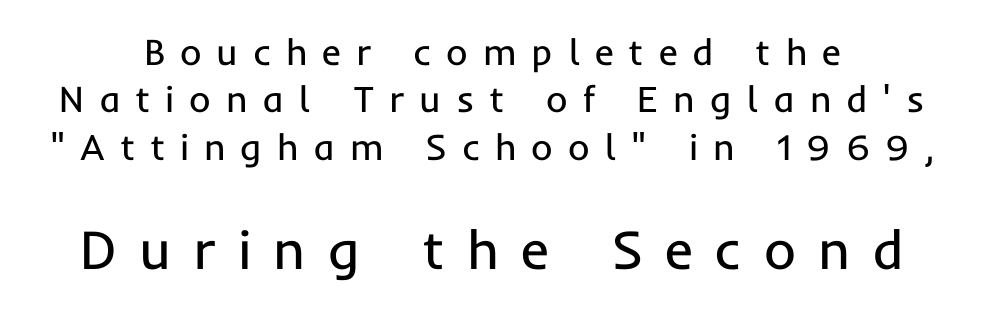
This sample has the flowing, uneven cadence of proportional lettering. Two sizes are in play, and the larger belongs to the second block. The letters look calm and open, with moderate or lighter stems. Honestly, the letter spacing is so wide it's the main thing you notice.
